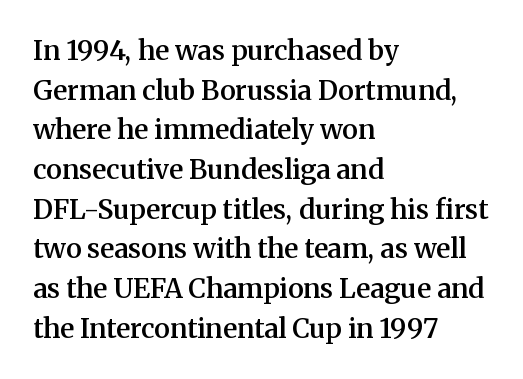
Observe the ordinary spacing: letters are neighbours, not strangers. The font's upright variant was chosen for this text. Letters rest on an invisible, unmarked baseline. The leading is moderate, giving the passage an even texture. The paragraph has a hard left edge and a soft right edge.
